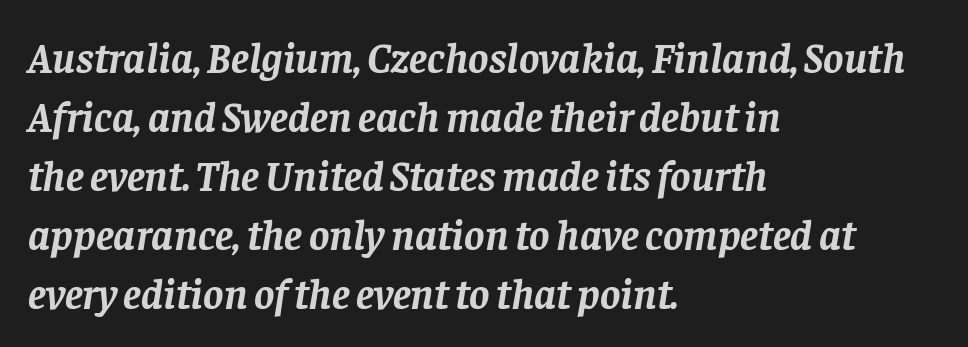
Q: Is the text bold? A: Yes.
Q: Is the text italic (slanted)? A: Yes, it leans right by about 8 degrees.
Q: Is the typeface a serif or a sans-serif typeface? A: Serif.
Q: Is the text underlined? A: No.
Q: How is the paragraph aligned? A: Left-aligned.
Q: Is the spacing between letters normal or unusually wide? A: Normal.
Q: Is the spacing between lines tight, normal or loose? A: Normal.
Q: Width (condensed, normal, or wide)? A: Normal.
Q: Stroke contrast? A: Low.
Q: x-height? A: Large.
Q: Monospaced? A: No.
